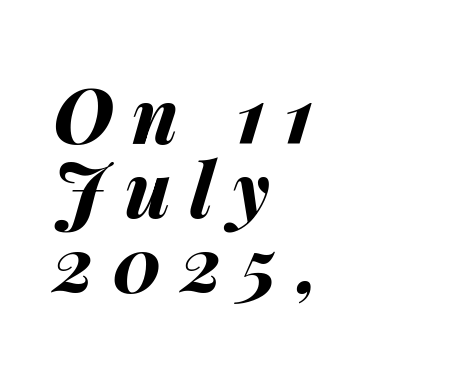
Q: Is the text bold? A: Yes.
Q: Is the text italic (slanted)? A: Yes, it leans right by about 14 degrees.
Q: Is the text underlined? A: No.
Q: How is the paragraph aligned? A: Left-aligned.
Q: Is the spacing between letters normal or unusually wide? A: Unusually wide.
Q: Is the spacing between lines tight, normal or loose? A: Tight.
Q: Width (condensed, normal, or wide)? A: Normal.
Q: Stroke contrast? A: Medium.
Q: x-height? A: Medium.
Q: Monospaced? A: No.
